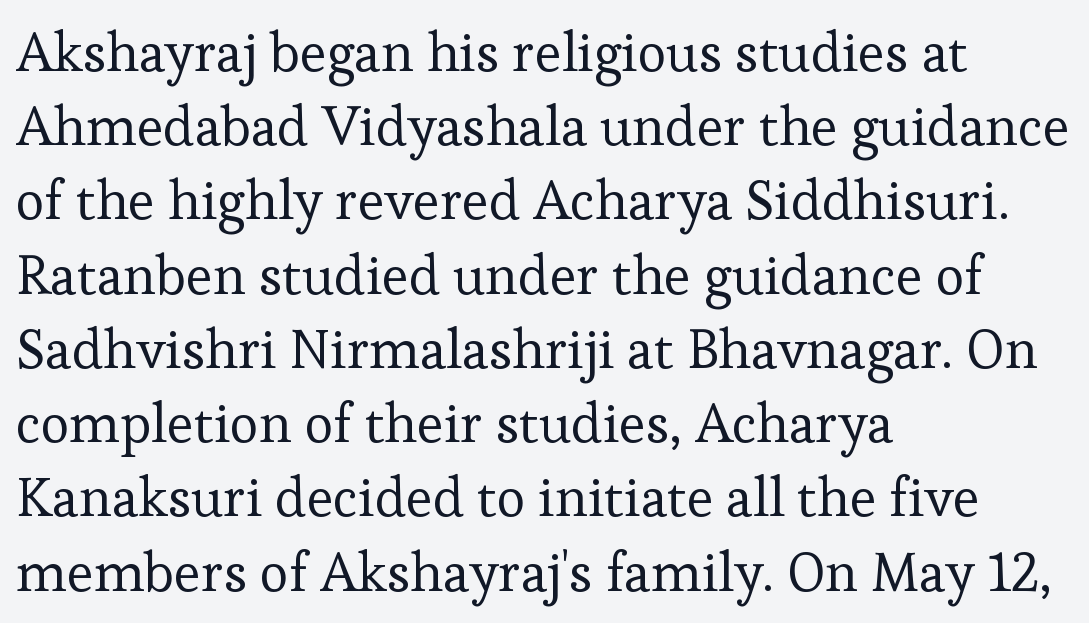
{"serif": "yes", "italic": "no", "bold": "no", "weight": "regular", "width": "normal", "stroke_contrast": "low", "x_height": "medium", "monospaced": "no", "underline": "no", "align": "left", "line_spacing": "normal", "line_spacing_ratio": 1.35, "letter_spacing": "normal", "letter_spacing_em": 0.0, "glyph_px": 55}
